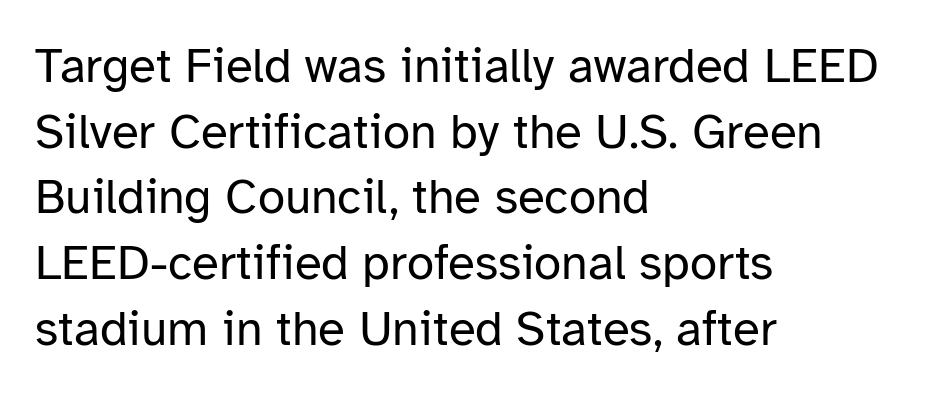
Q: Is the text bold? A: No.
Q: Is the text italic (slanted)? A: No, it is upright.
Q: Is the typeface a serif or a sans-serif typeface? A: Sans-serif.
Q: Is the text underlined? A: No.
Q: How is the paragraph aligned? A: Left-aligned.
Q: Is the spacing between letters normal or unusually wide? A: Normal.
Q: Is the spacing between lines tight, normal or loose? A: Normal.
Q: Width (condensed, normal, or wide)? A: Normal.
Q: Stroke contrast? A: Low.
Q: x-height? A: Medium.
Q: Monospaced? A: No.
